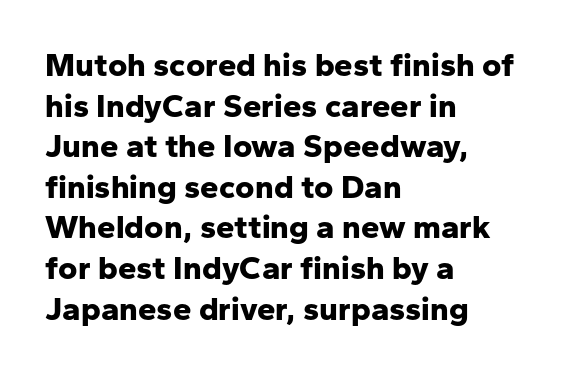
{"serif": "no", "italic": "no", "bold": "yes", "weight": "bold", "width": "normal", "stroke_contrast": "low", "x_height": "medium", "monospaced": "no", "underline": "no", "align": "left", "line_spacing_ratio": 1.23, "letter_spacing": "normal", "letter_spacing_em": 0.0, "glyph_px": 33}
